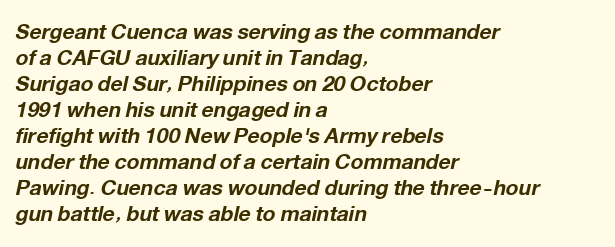
{"italic": "yes", "lean": "right", "slant_degrees": 12, "bold": "yes", "underline": "no", "align": "left", "line_spacing_ratio": 1.24, "letter_spacing": "normal", "letter_spacing_em": 0.0, "glyph_px": 21}
